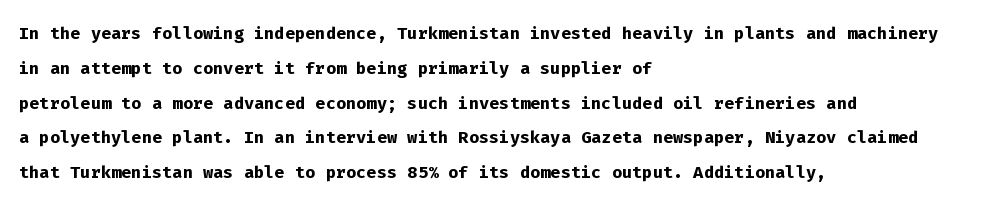
The image shows 24 px bold type, upright; set left-aligned, normal line spacing (1.45x), normal letter spacing, not underlined.
